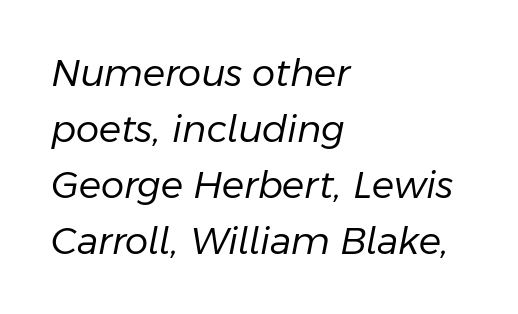
Q: Is the text bold? A: No.
Q: Is the text italic (slanted)? A: Yes, it leans right by about 11 degrees.
Q: Is the text underlined? A: No.
Q: How is the paragraph aligned? A: Left-aligned.
Q: Is the spacing between letters normal or unusually wide? A: Normal.
Q: Is the spacing between lines tight, normal or loose? A: Normal.
Q: Width (condensed, normal, or wide)? A: Normal.
Q: Stroke contrast? A: Low.
Q: x-height? A: Medium.
Q: Monospaced? A: No.
